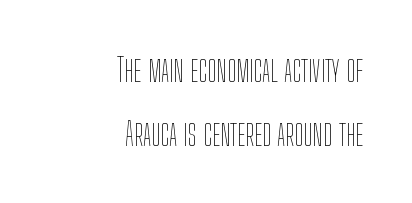
Q: Is the text bold? A: No.
Q: Is the text italic (slanted)? A: No, it is upright.
Q: Is the text underlined? A: No.
Q: How is the paragraph aligned? A: Right-aligned.
Q: Is the spacing between letters normal or unusually wide? A: Normal.
Q: Is the spacing between lines tight, normal or loose? A: Loose.
Q: Width (condensed, normal, or wide)? A: Condensed.
Q: Stroke contrast? A: Low.
Q: x-height? A: Medium.
Q: Monospaced? A: No.
